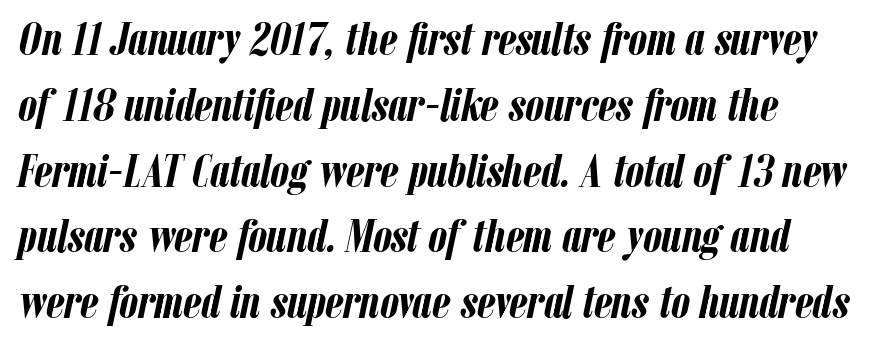
The image shows 47 px semibold, condensed type, italic (leaning right); set left-aligned, normal line spacing (1.4x), normal letter spacing, not underlined; low stroke contrast and a medium x-height.
